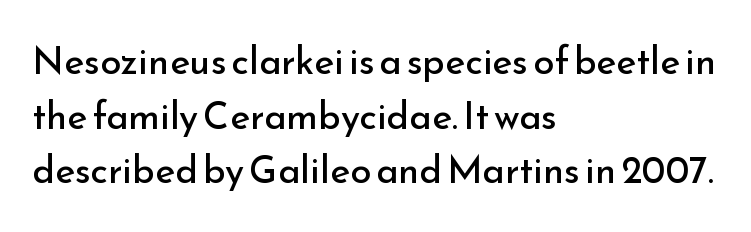
Q: Is the text bold? A: No.
Q: Is the text italic (slanted)? A: No, it is upright.
Q: Is the typeface a serif or a sans-serif typeface? A: Sans-serif.
Q: Is the text underlined? A: No.
Q: How is the paragraph aligned? A: Left-aligned.
Q: Is the spacing between letters normal or unusually wide? A: Normal.
Q: Is the spacing between lines tight, normal or loose? A: Normal.
Q: Width (condensed, normal, or wide)? A: Normal.
Q: Stroke contrast? A: Low.
Q: x-height? A: Small.
Q: Monospaced? A: No.
